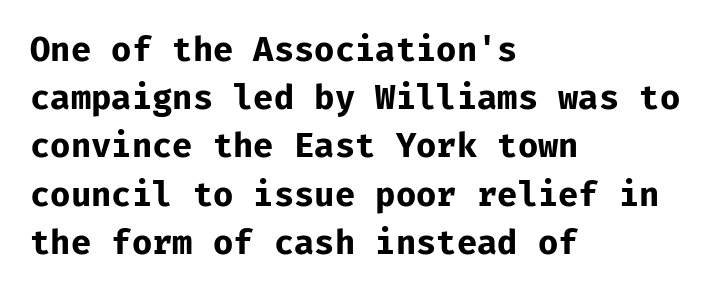
The rendering shows plain stroke endings on the letterforms — a sans-serif design. The paragraph has a hard left edge and a soft right edge. The face used here is rendered with its standard letterfit. Notice how thick the strokes are: this is what a full bold looks like. Compared with typical paragraphs, the rows here are spaced about the same. Italic: no, the glyphs are upright roman.
